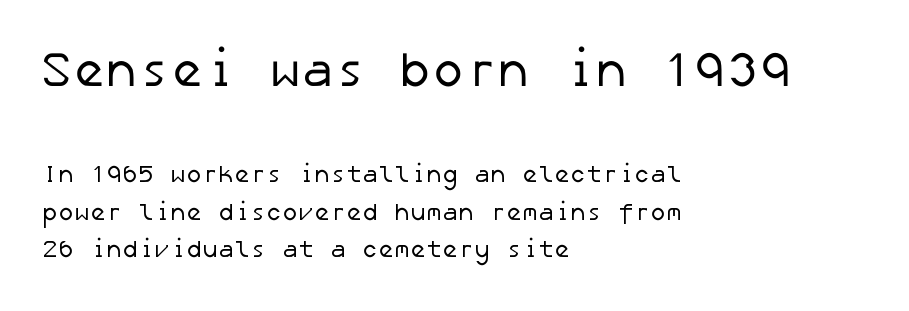
There is no visible air inserted between adjacent glyphs. No word sits above an underline. Does the bottom block carry the larger type? No, the top block does. Heaviness? Minimal to ordinary, like unemphasized prose.
